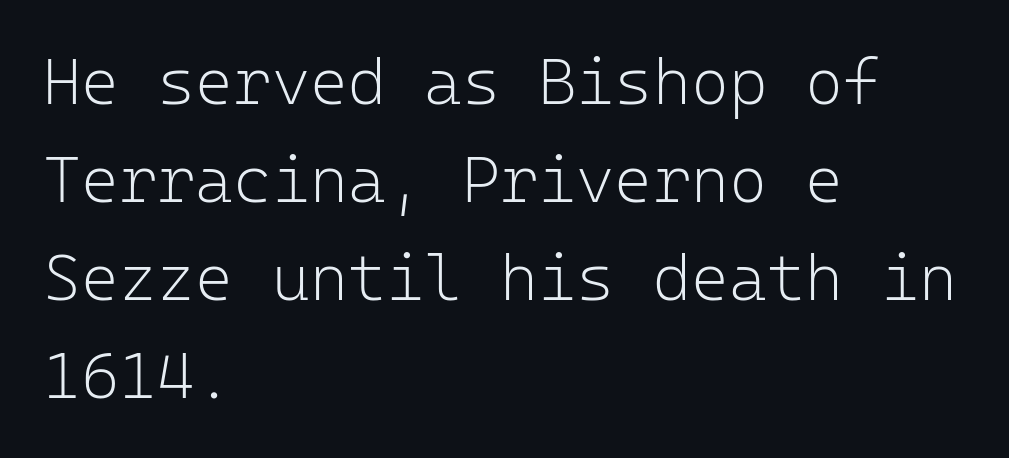
The image shows 65 px light sans-serif type, upright, monospaced; set left-aligned, normal line spacing (1.51x), normal letter spacing, not underlined; low stroke contrast and a medium x-height.
